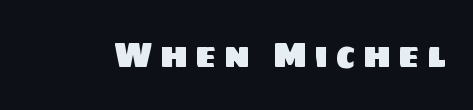
The gap between lines stays unmarked. Proportional: the letters do not fall into vertical columns. Glyph-to-glyph distance is far greater than everyday printed text. You can tell from the bare stems that sans-serif type was used.
